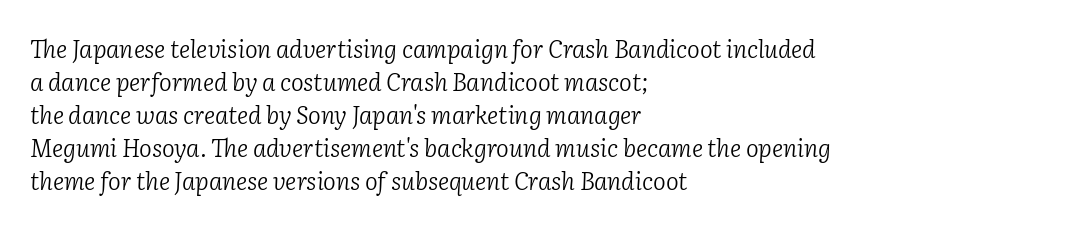
Q: Is the text bold? A: No.
Q: Is the text italic (slanted)? A: Yes, it leans right by about 2 degrees.
Q: Is the text underlined? A: No.
Q: How is the paragraph aligned? A: Left-aligned.
Q: Is the spacing between letters normal or unusually wide? A: Normal.
Q: Is the spacing between lines tight, normal or loose? A: Normal.
